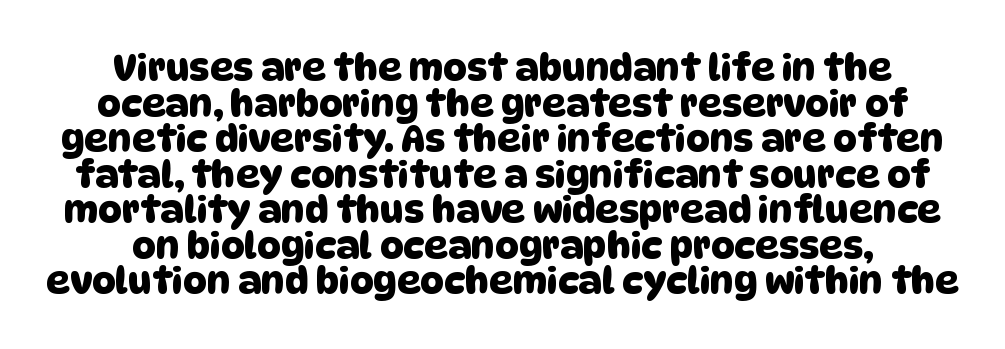
The image shows 37 px sans-serif type; set tight line spacing (0.96x), normal letter spacing, not underlined; low stroke contrast and a large x-height.
